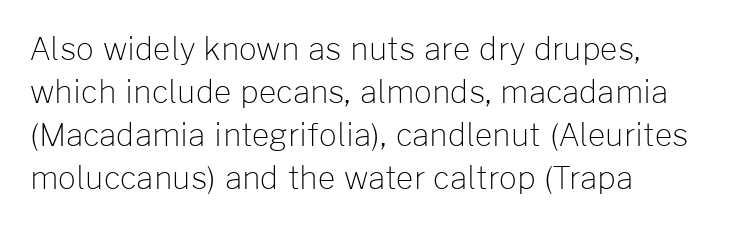
{"serif": "no", "italic": "no", "bold": "no", "weight": "light", "width": "normal", "stroke_contrast": "low", "x_height": "medium", "monospaced": "no", "underline": "no", "align": "left", "line_spacing": "normal", "line_spacing_ratio": 1.39, "letter_spacing": "normal", "letter_spacing_em": 0.0, "glyph_px": 31}
